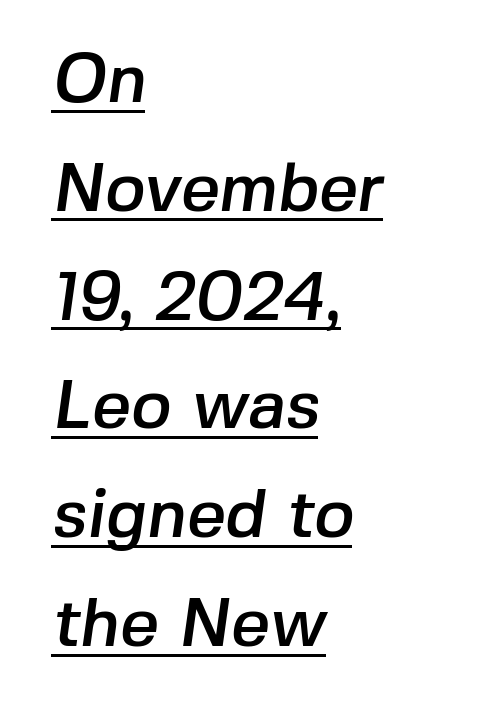
The image shows 68 px sans-serif type; set left-aligned, normal line spacing (1.6x), normal letter spacing, underlined; low stroke contrast and a medium x-height.
